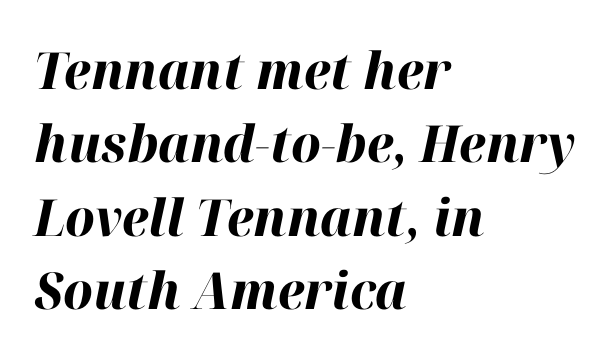
The image shows 51 px bold type, italic (leaning right); set left-aligned, normal line spacing (1.44x), normal letter spacing, not underlined; high stroke contrast and a medium x-height.
